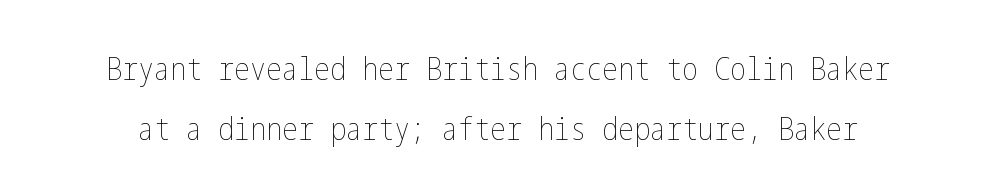
{"italic": "no", "bold": "no", "weight": "thin", "width": "condensed", "stroke_contrast": "low", "x_height": "medium", "underline": "no", "line_spacing_ratio": 1.89, "letter_spacing": "normal", "letter_spacing_em": 0.0, "glyph_px": 32}
